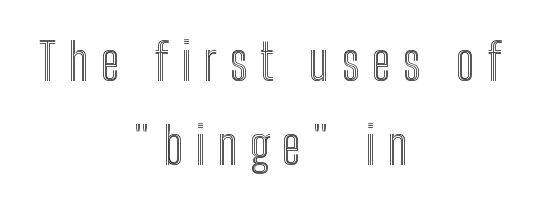
The image shows 51 px condensed type, upright; set centered, normal line spacing (1.65x), unusually wide letter spacing (+0.25 em), not underlined; a medium x-height.
